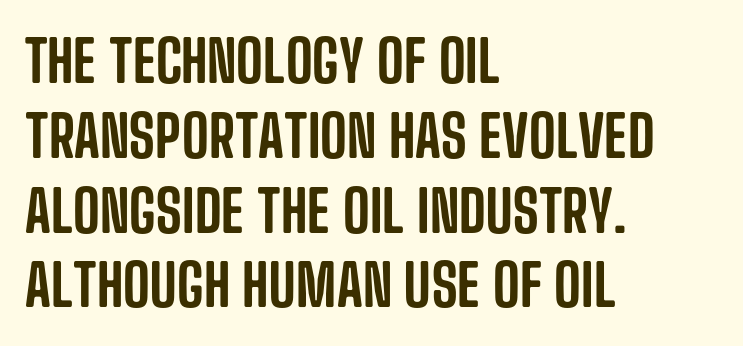
Classification — sans serif. Compared with typical body copy, the letter spacing here is the same. Is there any slant? The stems are plumb. The passage shown stacks its lines at a standard gap.
